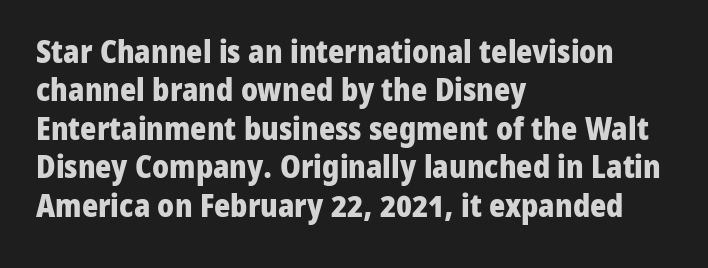
{"serif": "no", "italic": "no", "bold": "yes", "weight": "heavy", "width": "normal", "stroke_contrast": "low", "x_height": "medium", "monospaced": "no", "underline": "no", "align": "left", "line_spacing_ratio": 1.24, "letter_spacing": "normal", "letter_spacing_em": 0.0, "glyph_px": 31}
